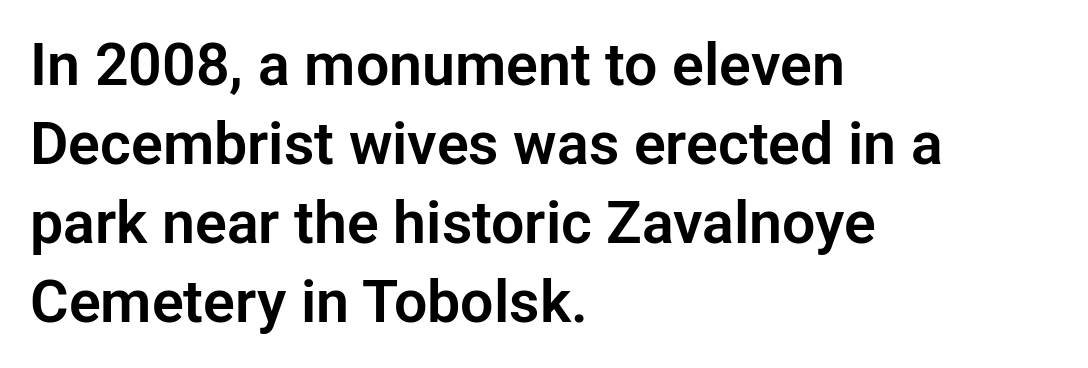
Check the space under the baseline: it is left empty. A normal amount of white space separates one row of letters from the next. The compositor pushed each line to the left boundary. Note the varied advance widths — an 'i' is clearly narrower than an 'm'. Do the letters lean? They stand straight.
